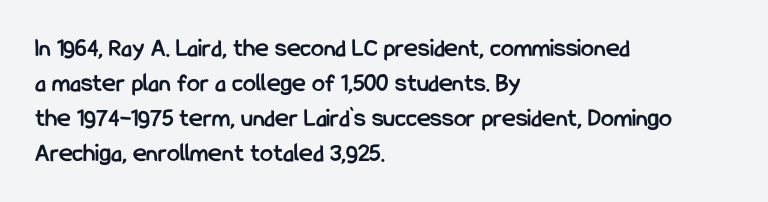
{"italic": "no", "bold": "yes", "underline": "no", "align": "left", "line_spacing": "normal", "line_spacing_ratio": 1.34, "letter_spacing": "normal", "letter_spacing_em": 0.0, "glyph_px": 26}
